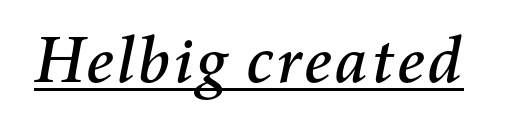
{"italic": "yes", "lean": "right", "slant_degrees": 11, "width": "normal", "stroke_contrast": "medium", "x_height": "medium", "monospaced": "no", "underline": "yes", "letter_spacing": "normal", "letter_spacing_em": 0.0, "glyph_px": 66}
